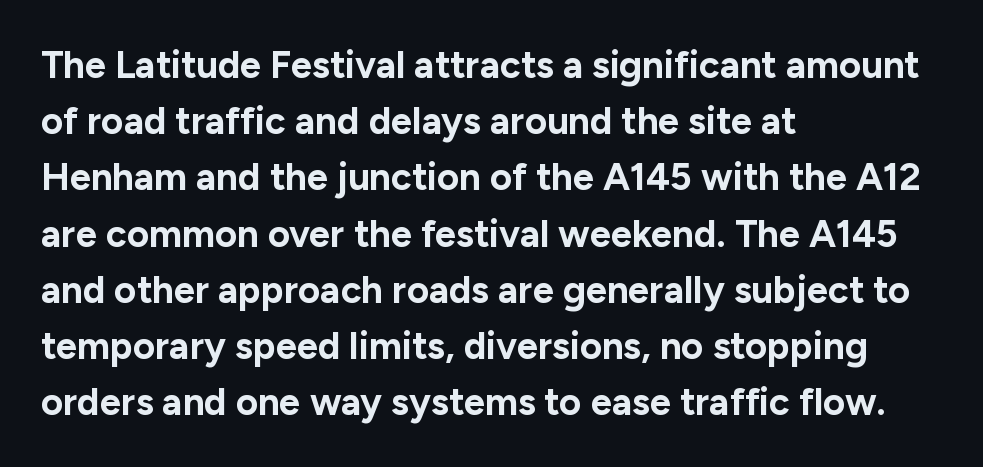
The image shows 38 px bold sans-serif type, upright; set left-aligned, normal line spacing (1.48x), normal letter spacing, not underlined; low stroke contrast and a medium x-height.
